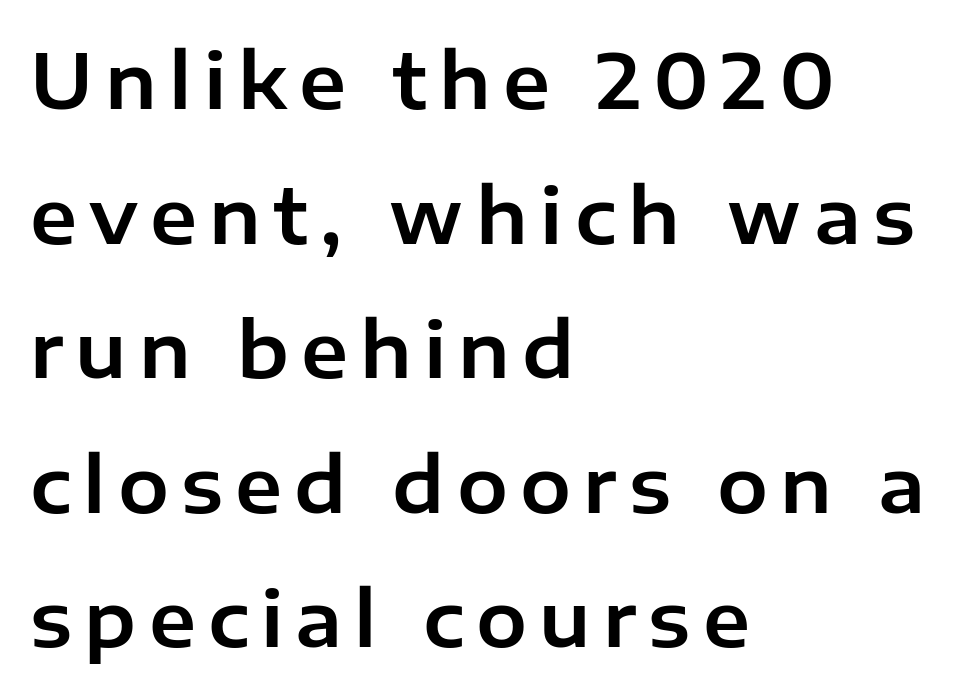
{"serif": "no", "italic": "no", "width": "normal", "stroke_contrast": "low", "x_height": "medium", "monospaced": "no", "underline": "no", "align": "left", "line_spacing_ratio": 1.77, "glyph_px": 76}
